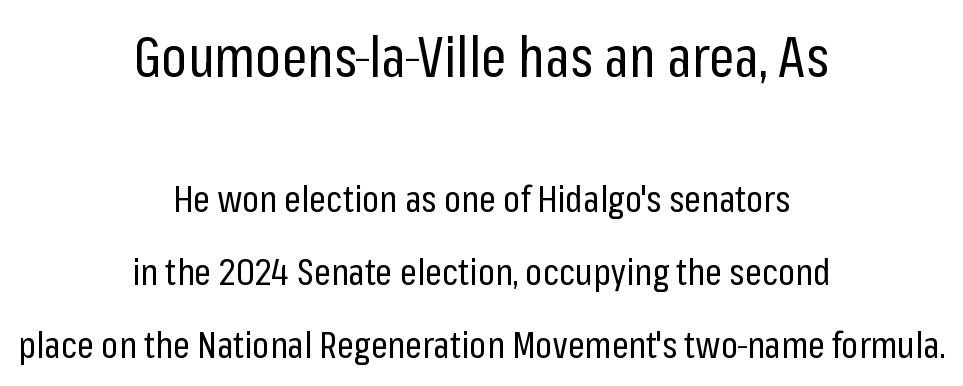
{"serif": "no", "italic": "no", "bold": "no", "weight": "regular", "width": "condensed", "stroke_contrast": "low", "x_height": "medium", "monospaced": "no", "underline": "no", "align": "center", "line_spacing": "loose", "line_spacing_ratio": 1.97, "letter_spacing": "normal", "letter_spacing_em": 0.0, "larger_block": "first", "size_ratio": 1.51, "glyph_px": 56}
